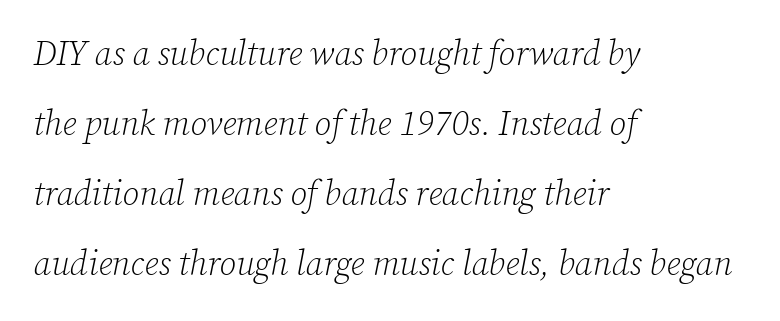
Character widths vary here, with narrow letters taking less room than wide ones. A typesetter would label this face a serif. The strokes carry an ordinary text weight at most. Short and long lines alike share a common starting point at left.
